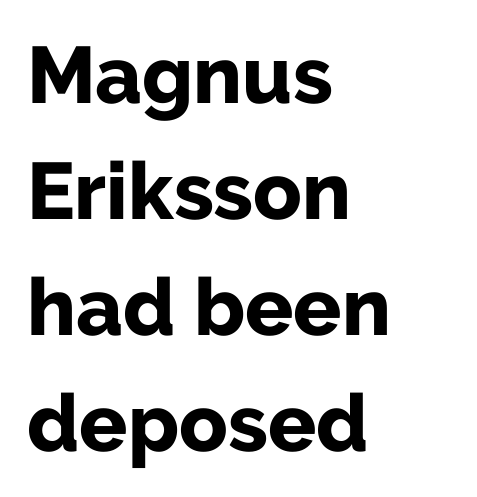
The lines in this sample share a left origin and differ only in where they stop. A typesetter would mark this as roman, not italic. The type is set solid horizontally, with unmodified tracking. Typesetter's note: full bold, strokes at maximum text heaviness. Honestly, there is no underline to notice here at all. The vertical gap from one line to the next is medium.
